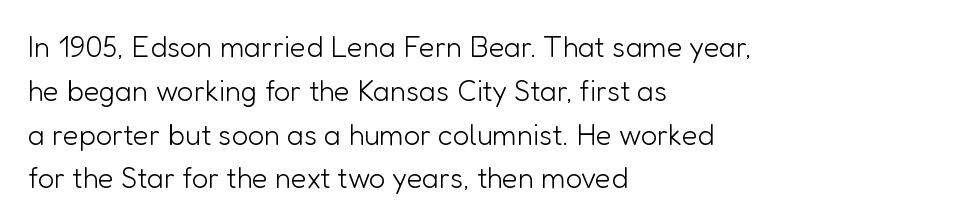
{"serif": "no", "italic": "no", "bold": "no", "weight": "light", "width": "normal", "stroke_contrast": "low", "x_height": "medium", "monospaced": "no", "underline": "no", "align": "left", "line_spacing": "normal", "line_spacing_ratio": 1.51, "letter_spacing": "normal", "letter_spacing_em": 0.0, "glyph_px": 29}
